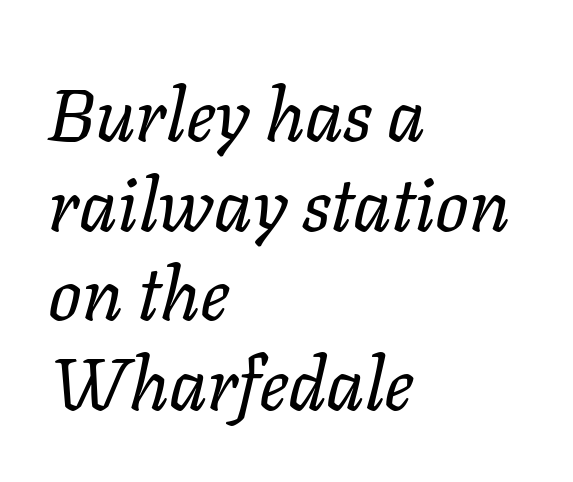
In CSS terms this would be text-align: left. The strip under each line holds only bare page. Standard letterfit; no display-style spreading of the glyphs. A light-to-regular cut is what we see here. Note the varied advance widths — an 'i' is clearly narrower than an 'm'.
